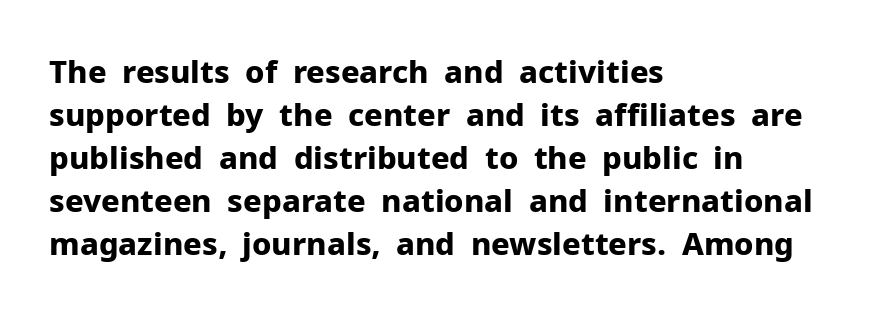
Q: Is the text bold? A: Yes.
Q: Is the text italic (slanted)? A: No, it is upright.
Q: Is the typeface a serif or a sans-serif typeface? A: Sans-serif.
Q: Is the text underlined? A: No.
Q: How is the paragraph aligned? A: Left-aligned.
Q: Is the spacing between letters normal or unusually wide? A: Normal.
Q: Is the spacing between lines tight, normal or loose? A: Normal.
Q: Width (condensed, normal, or wide)? A: Normal.
Q: Stroke contrast? A: Low.
Q: x-height? A: Medium.
Q: Monospaced? A: No.
